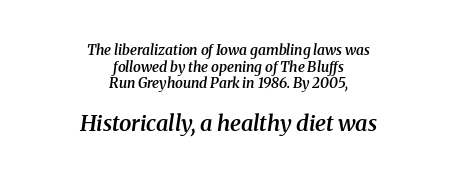
Posture: slanted. Set as a demibold, roughly 600 on the weight scale. The space directly below the letters is spotless. Does extra space separate the letters? No, they use regular spacing.
